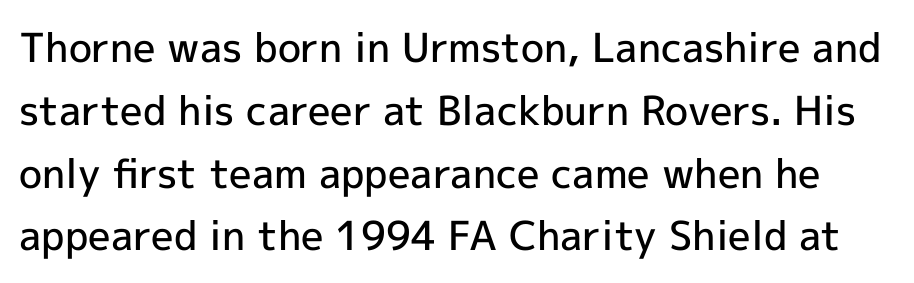
The image shows 40 px semibold sans-serif type, upright; set normal line spacing (1.57x), normal letter spacing, not underlined; a medium x-height.
